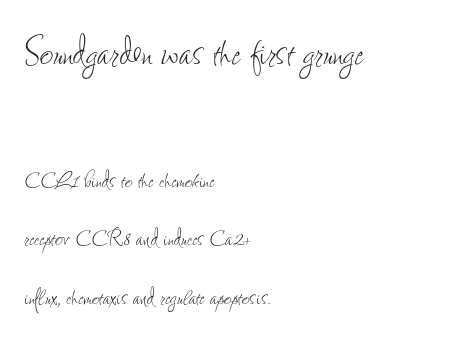
Q: Is the text bold? A: No.
Q: Is the text italic (slanted)? A: Yes.
Q: Is the text underlined? A: No.
Q: How is the paragraph aligned? A: Left-aligned.
Q: Is the spacing between letters normal or unusually wide? A: Normal.
Q: Is the spacing between lines tight, normal or loose? A: Loose.
Q: Which block of text is set in a larger size, the first (top) or the second (bottom)? A: The first (top) one.
Q: Width (condensed, normal, or wide)? A: Condensed.
Q: Stroke contrast? A: Low.
Q: x-height? A: Small.
Q: Monospaced? A: No.
